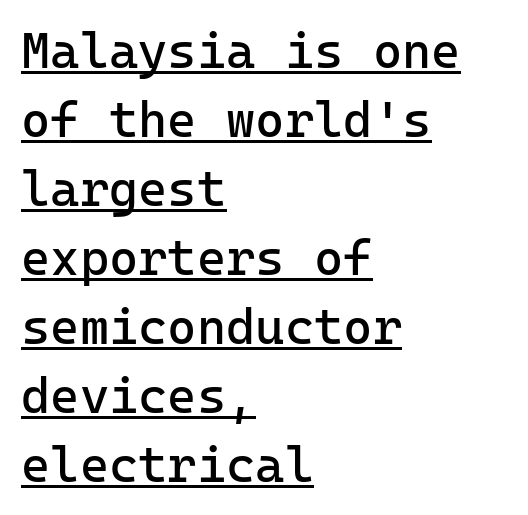
The image shows 50 px regular-weight sans-serif type, upright; set left-aligned, normal line spacing (1.38x), normal letter spacing, underlined; low stroke contrast and a medium x-height.
